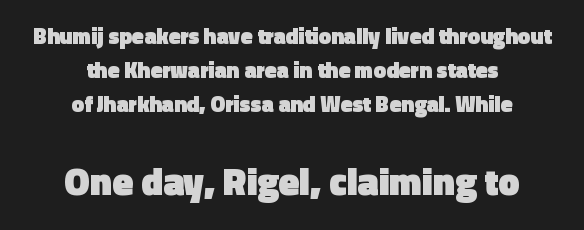
Q: Is the text bold? A: Yes.
Q: Is the text italic (slanted)? A: No, it is upright.
Q: Is the typeface a serif or a sans-serif typeface? A: Sans-serif.
Q: Is the text underlined? A: No.
Q: How is the paragraph aligned? A: Centered.
Q: Is the spacing between letters normal or unusually wide? A: Normal.
Q: Is the spacing between lines tight, normal or loose? A: Normal.
Q: Which block of text is set in a larger size, the first (top) or the second (bottom)? A: The second (bottom) one.
Q: Width (condensed, normal, or wide)? A: Normal.
Q: x-height? A: Medium.
Q: Monospaced? A: No.
